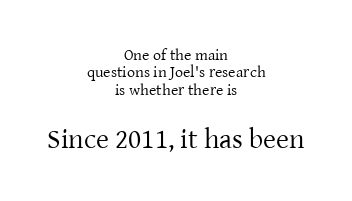
{"serif": "yes", "italic": "no", "bold": "no", "weight": "regular", "width": "normal", "stroke_contrast": "low", "x_height": "medium", "monospaced": "no", "underline": "no", "align": "center", "line_spacing": "tight", "line_spacing_ratio": 1.09, "letter_spacing": "normal", "letter_spacing_em": 0.0, "larger_block": "second", "size_ratio": 1.75, "glyph_px": 28}
